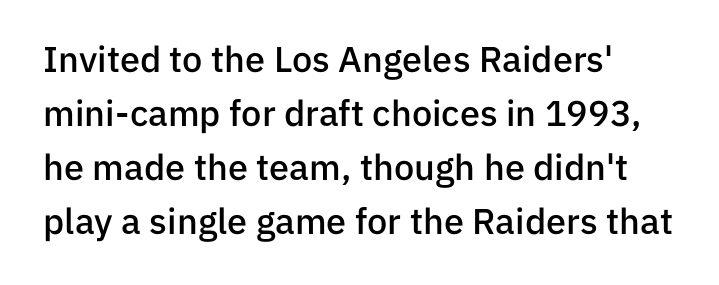
Q: Is the text bold? A: Semi-bold.
Q: Is the text italic (slanted)? A: No, it is upright.
Q: Is the typeface a serif or a sans-serif typeface? A: Sans-serif.
Q: Is the text underlined? A: No.
Q: Is the spacing between letters normal or unusually wide? A: Normal.
Q: Is the spacing between lines tight, normal or loose? A: Normal.
Q: Width (condensed, normal, or wide)? A: Normal.
Q: Stroke contrast? A: Low.
Q: x-height? A: Medium.
Q: Monospaced? A: No.
